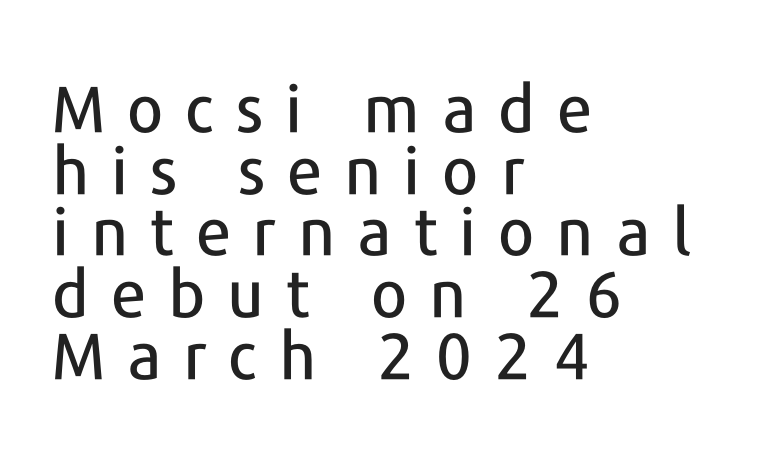
Q: Is the text italic (slanted)? A: No, it is upright.
Q: Is the typeface a serif or a sans-serif typeface? A: Sans-serif.
Q: Is the text underlined? A: No.
Q: How is the paragraph aligned? A: Left-aligned.
Q: Is the spacing between letters normal or unusually wide? A: Unusually wide.
Q: Is the spacing between lines tight, normal or loose? A: Tight.
Q: Width (condensed, normal, or wide)? A: Normal.
Q: Stroke contrast? A: Low.
Q: x-height? A: Medium.
Q: Monospaced? A: No.
